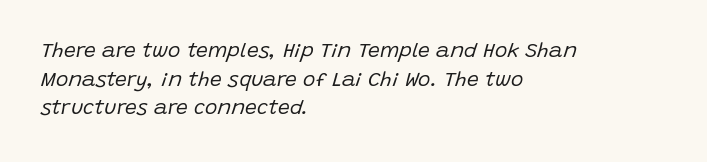
Q: Is the text bold? A: No.
Q: Is the text italic (slanted)? A: Yes, it leans right by about 15 degrees.
Q: Is the text underlined? A: No.
Q: How is the paragraph aligned? A: Left-aligned.
Q: Is the spacing between letters normal or unusually wide? A: Normal.
Q: Is the spacing between lines tight, normal or loose? A: Normal.
